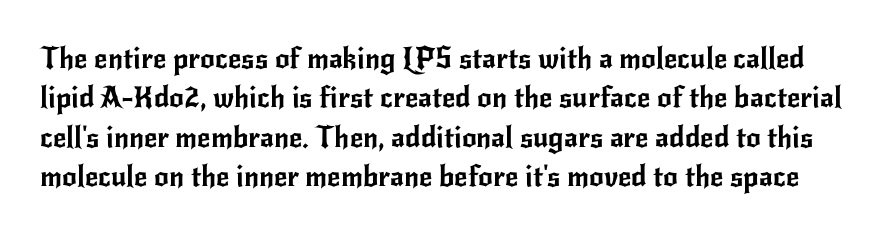
Q: Is the text italic (slanted)? A: No, it is upright.
Q: Is the typeface a serif or a sans-serif typeface? A: Sans-serif.
Q: Is the text underlined? A: No.
Q: Is the spacing between letters normal or unusually wide? A: Normal.
Q: Is the spacing between lines tight, normal or loose? A: Normal.
Q: Width (condensed, normal, or wide)? A: Normal.
Q: Stroke contrast? A: Low.
Q: x-height? A: Small.
Q: Monospaced? A: No.
